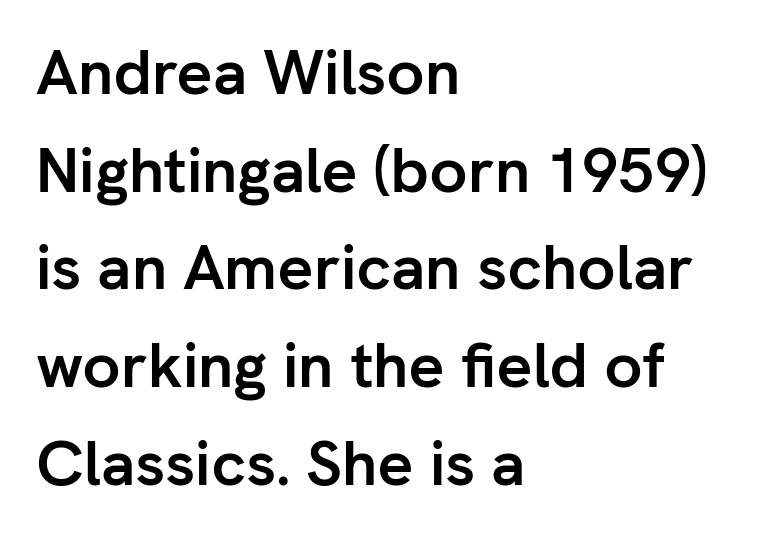
Summary of vertical rhythm: regular, with standard interline spacing. Short note: letters normally spaced. Every row of glyphs begins at an identical x-position on the left. Do the characters align in a grid? No, the font is proportional. This sample uses a sans-serif face.
